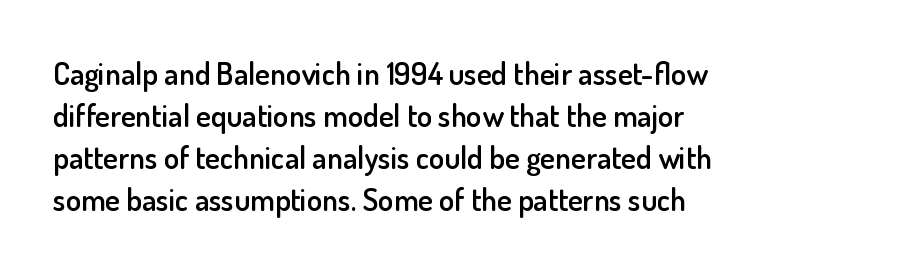
The image shows 31 px semibold sans-serif type, upright; set left-aligned, normal line spacing (1.36x), normal letter spacing, not underlined; low stroke contrast and a small x-height.
